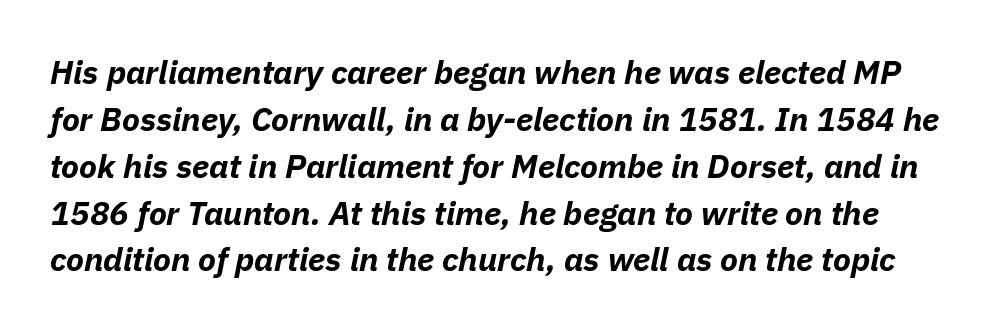
{"italic": "yes", "lean": "right", "slant_degrees": 11, "bold": "yes", "weight": "bold", "width": "normal", "stroke_contrast": "low", "x_height": "medium", "monospaced": "no", "underline": "no", "line_spacing": "normal", "line_spacing_ratio": 1.42, "letter_spacing": "normal", "letter_spacing_em": 0.0, "glyph_px": 33}
